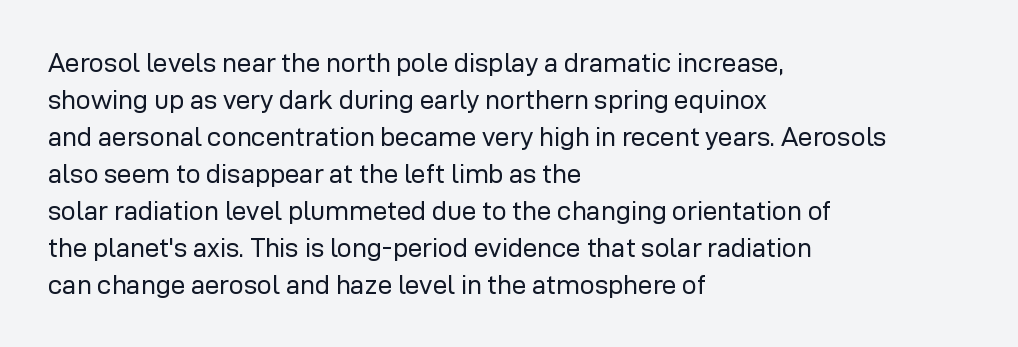
The image shows 26 px text type, upright; set left-aligned, normal line spacing (1.42x), normal letter spacing, not underlined.
